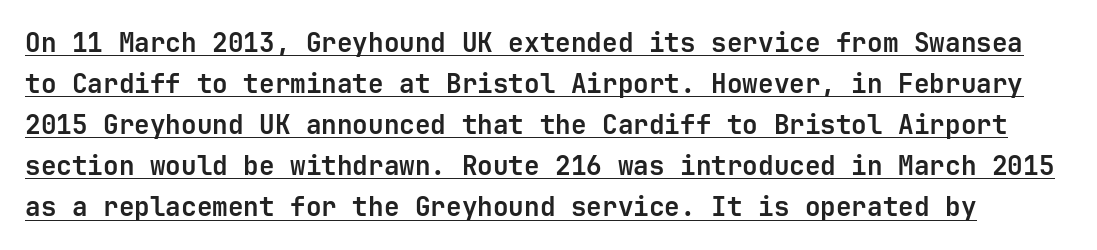
{"italic": "no", "bold": "yes", "underline": "yes", "line_spacing": "normal", "line_spacing_ratio": 1.58, "letter_spacing": "normal", "letter_spacing_em": 0.0, "glyph_px": 26}
